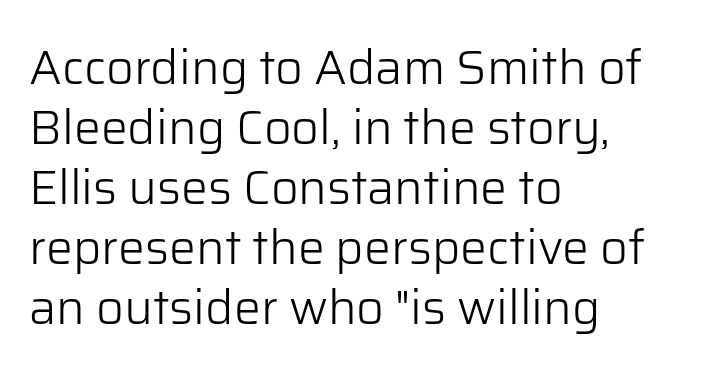
The block of text has a typical density, with ordinary space between rows. Check the space under the baseline: it is left empty. Stems and bowls with no extra thickness — not bold. Inter-character spacing is left at the font's built-in metrics. The face used here is a sans, in the tradition of grotesques and geometrics. Visually the block forms a straight wall on the left and a jagged coastline on the right.
